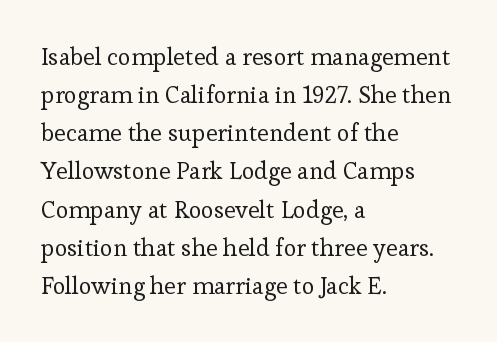
Is there much room between lines? A standard amount, neither cramped nor airy. A roman cut, with each character standing at attention. How are the letters spaced? Ordinarily, with no added tracking. This rendering features lettering with no underline. The paragraph shown leans on its left margin. The weight tops out at a normal text grade.
